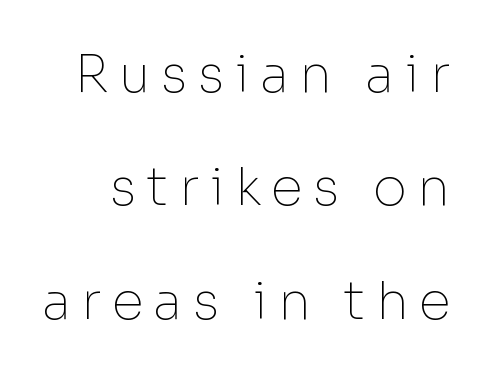
Q: Is the text bold? A: No.
Q: Is the text italic (slanted)? A: No, it is upright.
Q: Is the typeface a serif or a sans-serif typeface? A: Sans-serif.
Q: Is the text underlined? A: No.
Q: Is the spacing between letters normal or unusually wide? A: Unusually wide.
Q: Is the spacing between lines tight, normal or loose? A: Loose.
Q: Width (condensed, normal, or wide)? A: Normal.
Q: Stroke contrast? A: Low.
Q: x-height? A: Medium.
Q: Monospaced? A: No.
